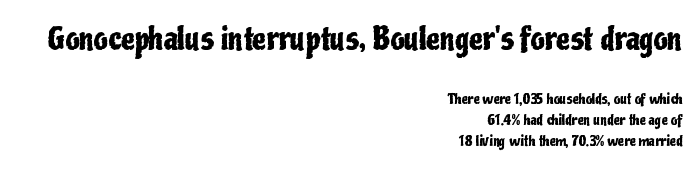
The image shows 31 px condensed sans-serif type, upright; set right-aligned, normal line spacing (1.51x), normal letter spacing, not underlined; the first (top) block is 2.21x larger; low stroke contrast and a medium x-height.
